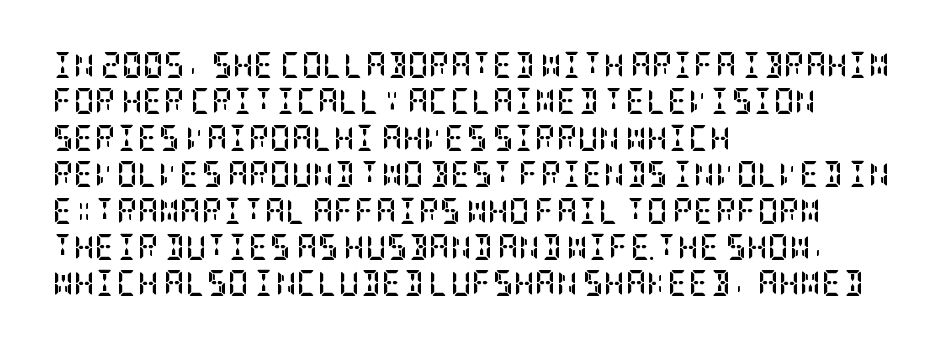
{"italic": "no", "bold": "yes", "underline": "no", "align": "left", "line_spacing": "normal", "line_spacing_ratio": 1.4, "letter_spacing": "normal", "letter_spacing_em": 0.0, "glyph_px": 26}
